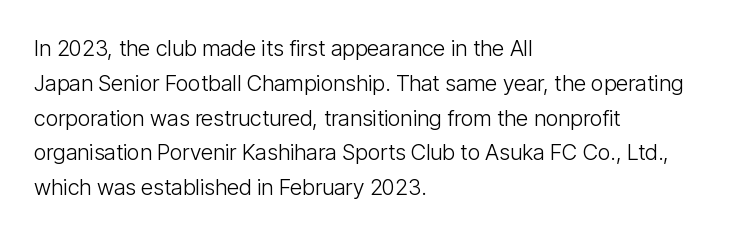
All the whitespace from short lines collects on the right. No extra tracking has been applied to these lines. Characters remain perfectly vertical along every line. The space beneath each line is pristine and unruled. Vertical stems look standard width or narrower in stroke.
